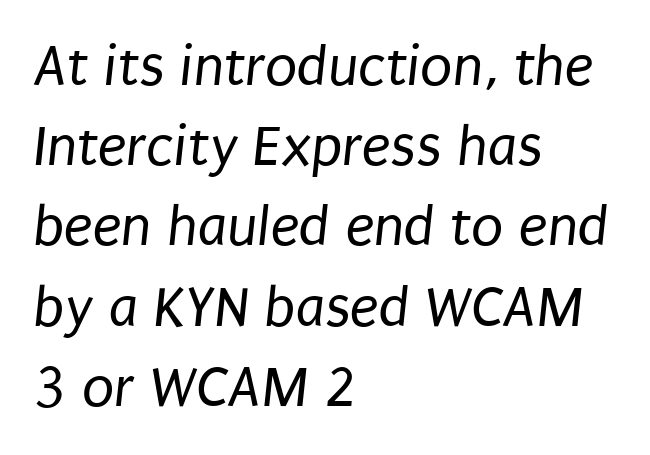
{"serif": "no", "bold": "no", "weight": "regular", "width": "condensed", "stroke_contrast": "low", "x_height": "large", "monospaced": "no", "underline": "no", "align": "left", "line_spacing": "normal", "line_spacing_ratio": 1.36, "letter_spacing": "normal", "letter_spacing_em": 0.0, "glyph_px": 59}
